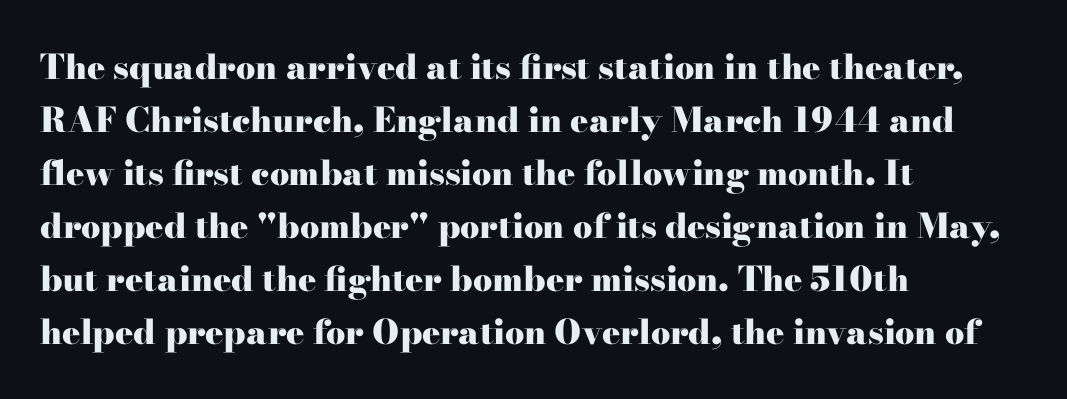
Q: Is the text bold? A: Yes.
Q: Is the text italic (slanted)? A: No, it is upright.
Q: Is the typeface a serif or a sans-serif typeface? A: Serif.
Q: Is the text underlined? A: No.
Q: How is the paragraph aligned? A: Left-aligned.
Q: Is the spacing between letters normal or unusually wide? A: Normal.
Q: Is the spacing between lines tight, normal or loose? A: Normal.
Q: Width (condensed, normal, or wide)? A: Wide.
Q: Stroke contrast? A: High.
Q: x-height? A: Small.
Q: Monospaced? A: No.
